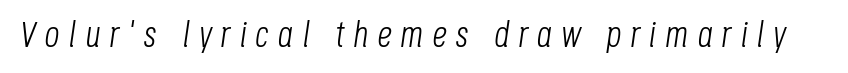
The axis of the letterforms is tilted away from vertical. Type without underlining. The tracking jumps out immediately: characters are airy and widely separated. Stroke thickness stays within the range of a standard reading face or lighter. Note the varied advance widths — an 'i' is clearly narrower than an 'm'.
